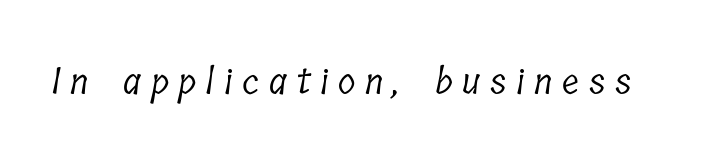
Unbolded letterforms with no extra heft. Stroke terminals: seriffed. Any mark beneath the type? The region is blank. Note the varied advance widths — an 'i' is clearly narrower than an 'm'. The letters are spread apart with noticeably loose tracking.
